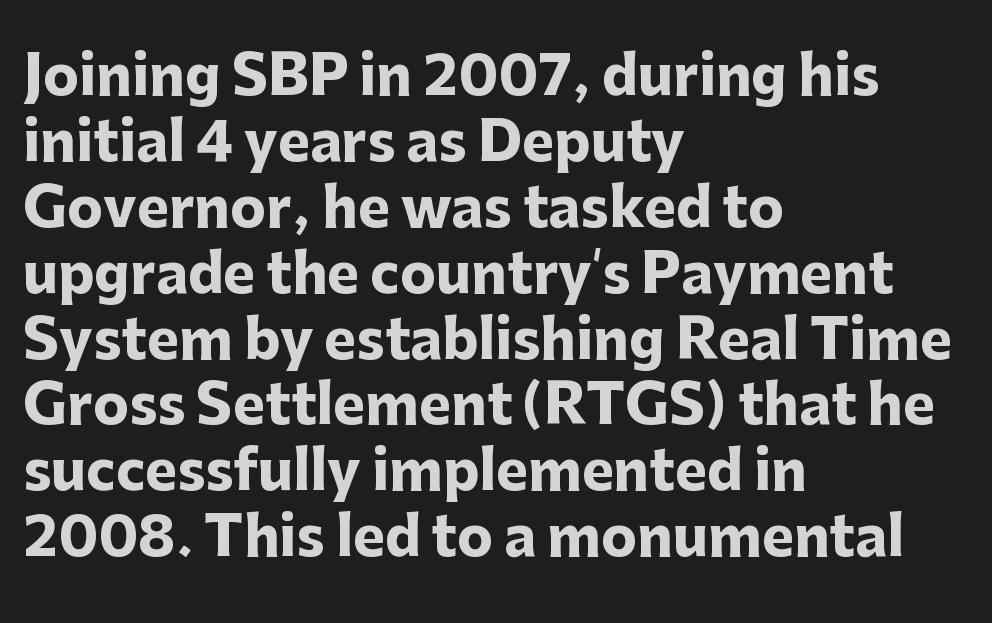
{"serif": "no", "italic": "no", "bold": "yes", "weight": "heavy", "width": "normal", "stroke_contrast": "low", "x_height": "medium", "monospaced": "no", "underline": "no", "align": "left", "line_spacing_ratio": 1.22, "letter_spacing": "normal", "letter_spacing_em": 0.0, "glyph_px": 54}
